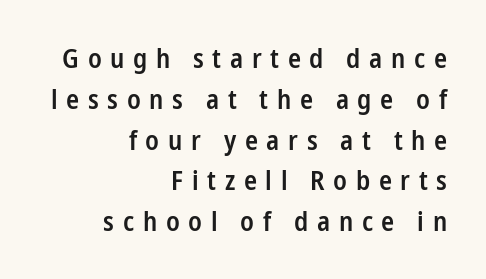
The image shows 27 px text type, upright; set right-aligned, normal line spacing (1.51x), unusually wide letter spacing (+0.32 em), not underlined.
